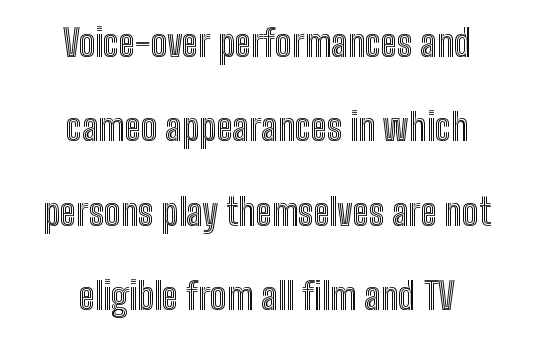
{"italic": "no", "width": "condensed", "x_height": "medium", "monospaced": "no", "underline": "no", "align": "center", "line_spacing": "loose", "line_spacing_ratio": 2.28, "letter_spacing": "normal", "letter_spacing_em": 0.0, "glyph_px": 37}
